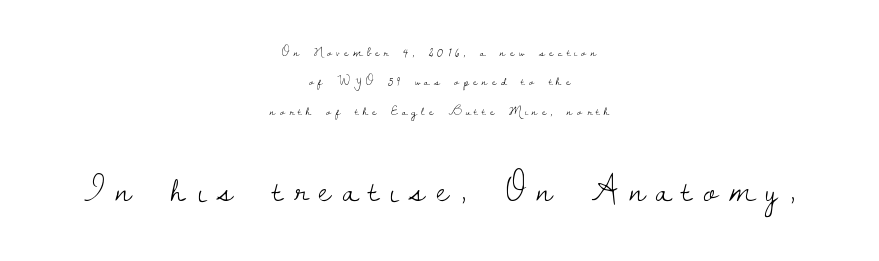
{"serif": "yes", "bold": "no", "weight": "light", "width": "normal", "stroke_contrast": "low", "x_height": "small", "monospaced": "no", "underline": "no", "align": "center", "line_spacing": "loose", "line_spacing_ratio": 2.09, "letter_spacing": "wide", "letter_spacing_em": 0.3, "larger_block": "second", "size_ratio": 2.71, "glyph_px": 38}
